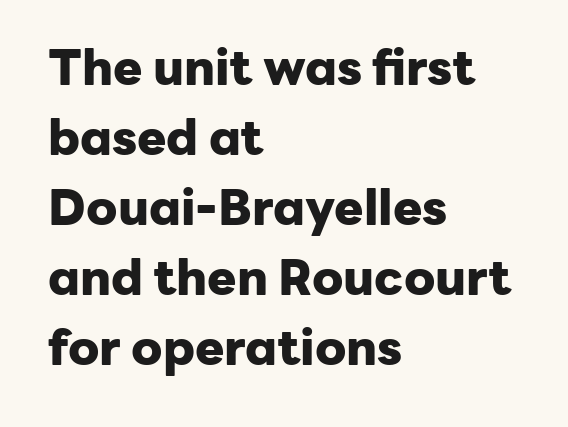
Q: Is the text bold? A: Yes.
Q: Is the text italic (slanted)? A: No, it is upright.
Q: Is the typeface a serif or a sans-serif typeface? A: Sans-serif.
Q: Is the text underlined? A: No.
Q: How is the paragraph aligned? A: Left-aligned.
Q: Is the spacing between letters normal or unusually wide? A: Normal.
Q: Is the spacing between lines tight, normal or loose? A: Normal.
Q: Width (condensed, normal, or wide)? A: Normal.
Q: Stroke contrast? A: Low.
Q: x-height? A: Medium.
Q: Monospaced? A: No.
